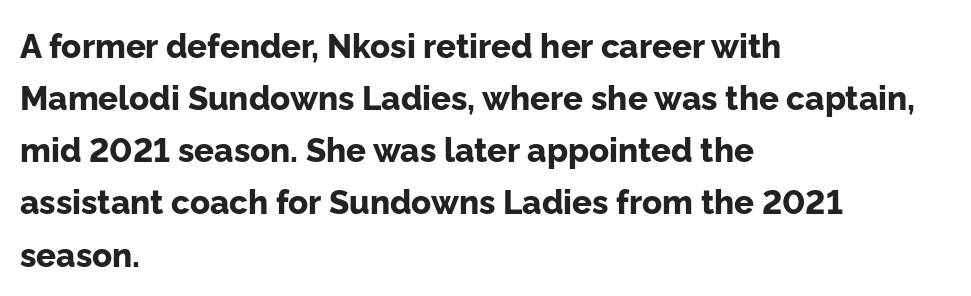
Q: Is the text bold? A: Yes.
Q: Is the text italic (slanted)? A: No, it is upright.
Q: Is the typeface a serif or a sans-serif typeface? A: Sans-serif.
Q: Is the text underlined? A: No.
Q: How is the paragraph aligned? A: Left-aligned.
Q: Is the spacing between letters normal or unusually wide? A: Normal.
Q: Is the spacing between lines tight, normal or loose? A: Normal.
Q: Width (condensed, normal, or wide)? A: Normal.
Q: Stroke contrast? A: Low.
Q: x-height? A: Medium.
Q: Monospaced? A: No.
